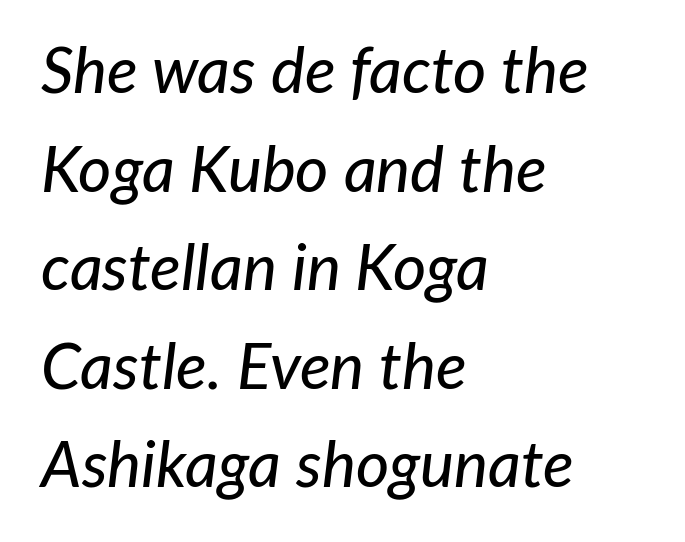
{"italic": "yes", "lean": "right", "slant_degrees": 7, "width": "normal", "stroke_contrast": "low", "x_height": "medium", "monospaced": "no", "underline": "no", "align": "left", "line_spacing": "normal", "line_spacing_ratio": 1.54, "letter_spacing": "normal", "letter_spacing_em": 0.0, "glyph_px": 64}
